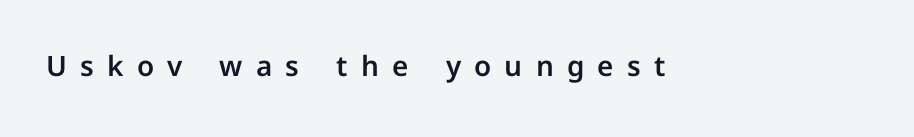
Q: Is the text italic (slanted)? A: No, it is upright.
Q: Is the typeface a serif or a sans-serif typeface? A: Sans-serif.
Q: Is the text underlined? A: No.
Q: Is the spacing between letters normal or unusually wide? A: Unusually wide.
Q: Width (condensed, normal, or wide)? A: Normal.
Q: Stroke contrast? A: Low.
Q: x-height? A: Medium.
Q: Monospaced? A: No.
